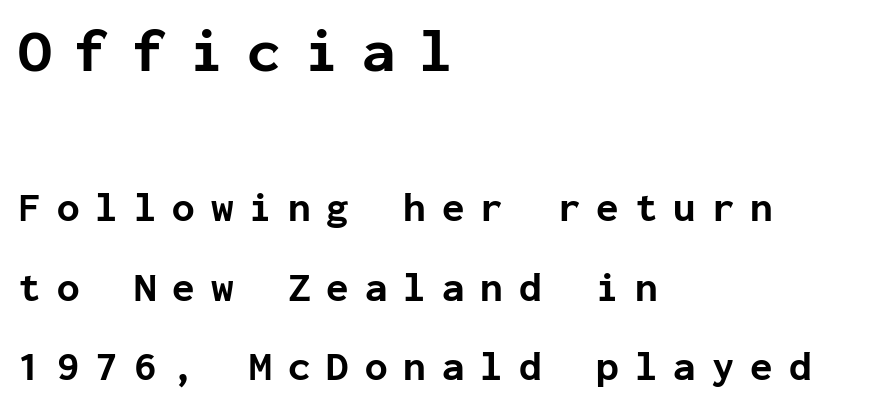
Ascenders rise straight up at ninety degrees. Honestly, there is no underline to notice here at all. Vertical spacing — loose. Here the designer chose a console-style face with uniform glyph widths.
